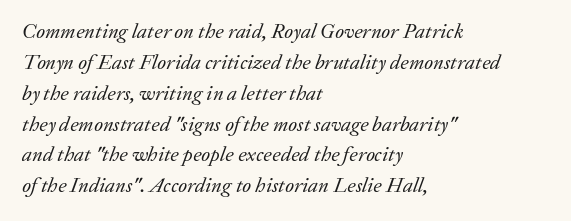
Q: Is the text bold? A: No.
Q: Is the text italic (slanted)? A: Yes, it leans right by about 20 degrees.
Q: Is the text underlined? A: No.
Q: How is the paragraph aligned? A: Left-aligned.
Q: Is the spacing between letters normal or unusually wide? A: Normal.
Q: Is the spacing between lines tight, normal or loose? A: Normal.
